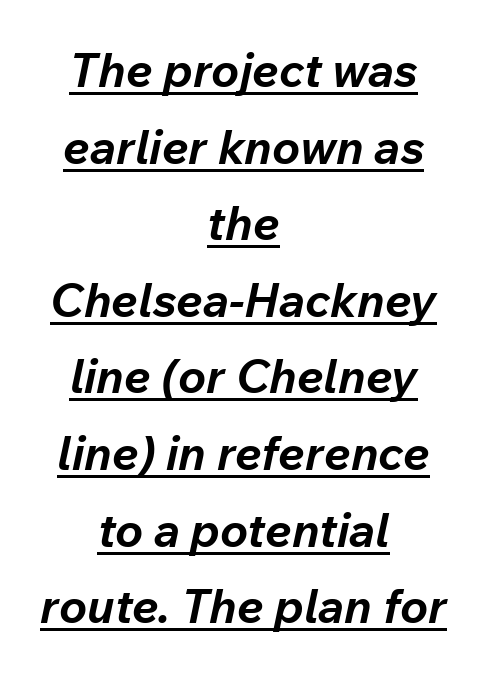
The image shows 47 px bold type, italic (leaning right); set centered, normal line spacing (1.63x), normal letter spacing, underlined; low stroke contrast and a medium x-height.
